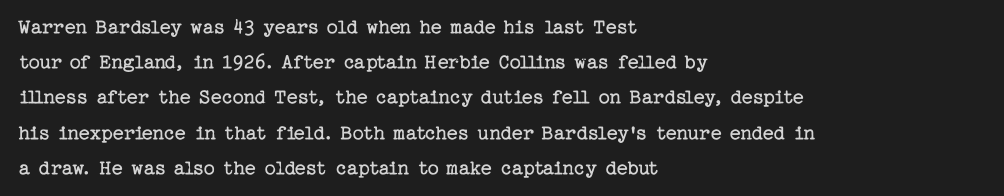
Q: Is the text bold? A: No.
Q: Is the text italic (slanted)? A: No, it is upright.
Q: Is the text underlined? A: No.
Q: How is the paragraph aligned? A: Left-aligned.
Q: Is the spacing between letters normal or unusually wide? A: Normal.
Q: Is the spacing between lines tight, normal or loose? A: Normal.
